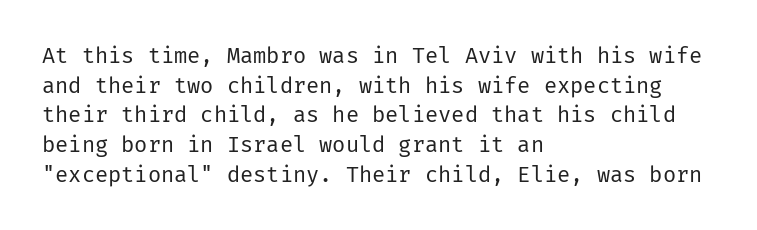
Unmarked baselines from the first word to the last. The designer left line spacing at the default. The rendering anchors every line to the left-hand side. The gaps between neighbouring characters are ordinary and unremarkable. The type sits square on the baseline with zero lean.
